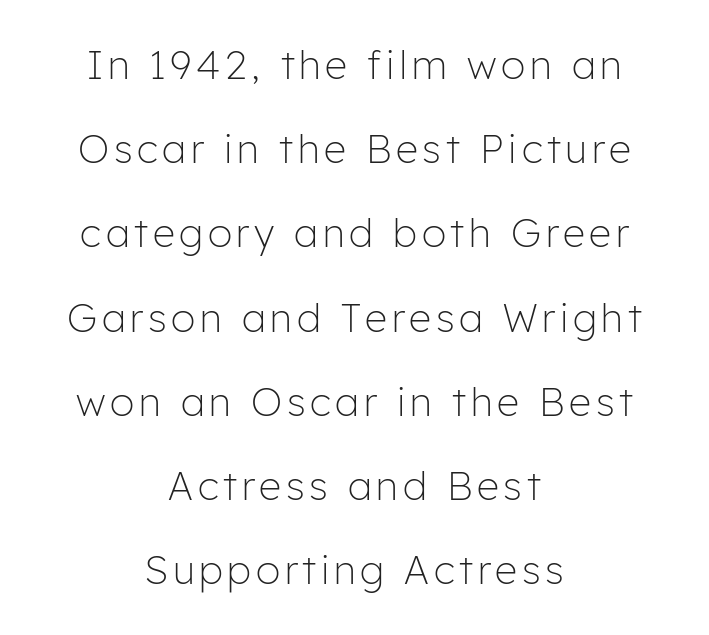
The image shows 39 px light sans-serif type, upright; set centered, loose line spacing (2.16x), not underlined; low stroke contrast and a medium x-height.
